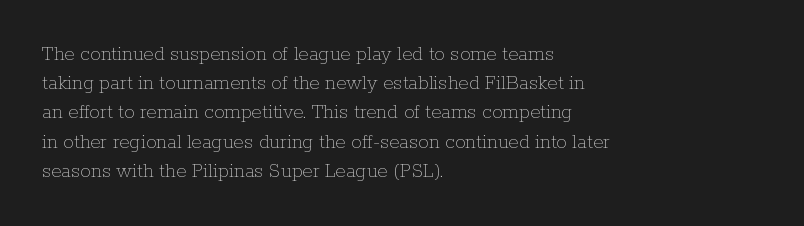
Q: Is the text bold? A: No.
Q: Is the text italic (slanted)? A: No, it is upright.
Q: Is the text underlined? A: No.
Q: How is the paragraph aligned? A: Left-aligned.
Q: Is the spacing between letters normal or unusually wide? A: Normal.
Q: Is the spacing between lines tight, normal or loose? A: Normal.
